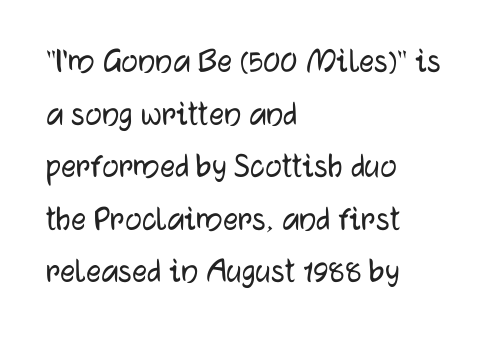
Q: Is the text italic (slanted)? A: No, it is upright.
Q: Is the typeface a serif or a sans-serif typeface? A: Sans-serif.
Q: Is the text underlined? A: No.
Q: How is the paragraph aligned? A: Left-aligned.
Q: Is the spacing between letters normal or unusually wide? A: Normal.
Q: Is the spacing between lines tight, normal or loose? A: Normal.
Q: Width (condensed, normal, or wide)? A: Normal.
Q: Stroke contrast? A: Low.
Q: x-height? A: Medium.
Q: Monospaced? A: No.
